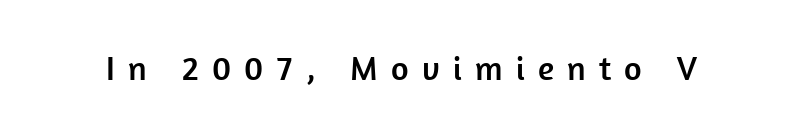
{"serif": "no", "italic": "no", "width": "normal", "stroke_contrast": "low", "x_height": "medium", "monospaced": "no", "underline": "no", "letter_spacing": "wide", "letter_spacing_em": 0.39, "glyph_px": 34}
